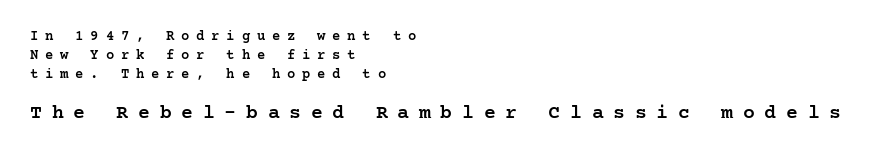
The image shows 20 px text type, upright; set left-aligned, normal line spacing (1.37x), unusually wide letter spacing (+0.48 em), not underlined; the second (bottom) block is 1.43x larger.
